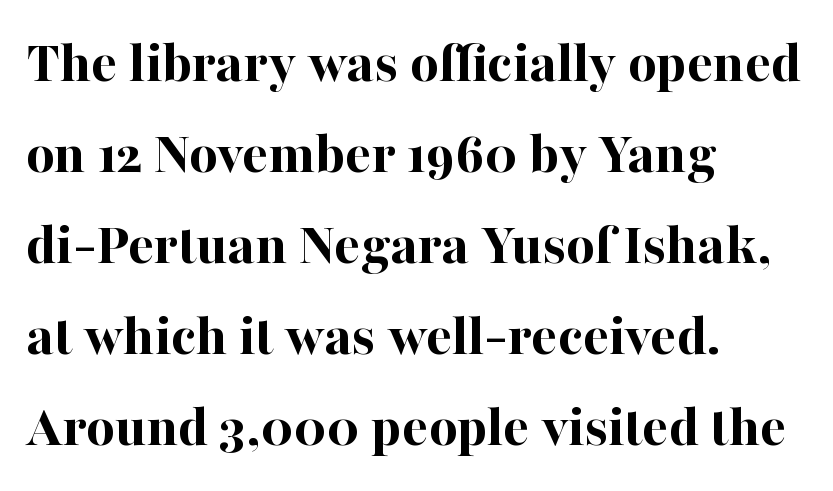
{"serif": "yes", "italic": "no", "bold": "yes", "weight": "bold", "width": "normal", "stroke_contrast": "high", "x_height": "medium", "monospaced": "no", "underline": "no", "align": "left", "line_spacing": "normal", "line_spacing_ratio": 1.49, "letter_spacing": "normal", "letter_spacing_em": 0.0, "glyph_px": 61}
